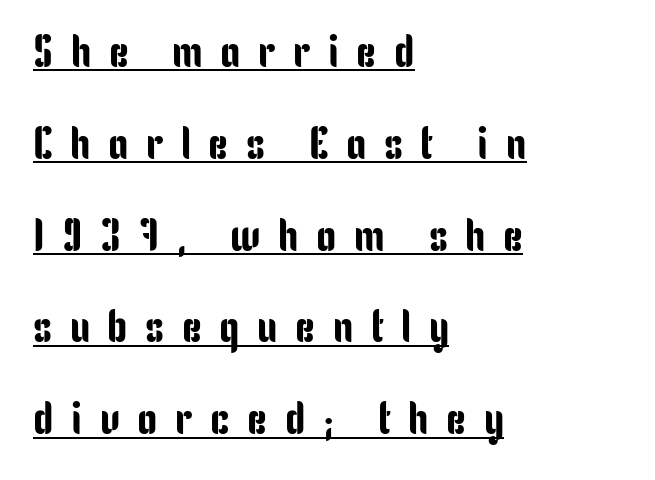
Q: Is the text italic (slanted)? A: No, it is upright.
Q: Is the typeface a serif or a sans-serif typeface? A: Sans-serif.
Q: Is the text underlined? A: Yes.
Q: How is the paragraph aligned? A: Left-aligned.
Q: Is the spacing between letters normal or unusually wide? A: Unusually wide.
Q: Is the spacing between lines tight, normal or loose? A: Loose.
Q: Width (condensed, normal, or wide)? A: Condensed.
Q: Stroke contrast? A: Low.
Q: x-height? A: Medium.
Q: Monospaced? A: No.
